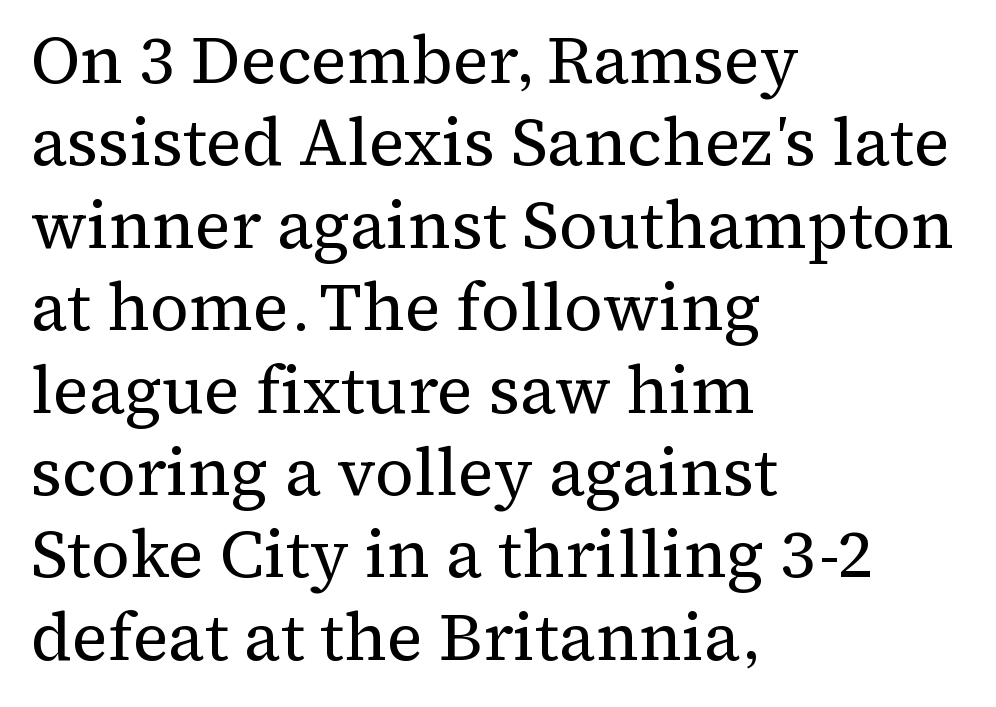
The image shows 67 px regular-weight serif type, upright; set left-aligned, line spacing 1.23x, normal letter spacing, not underlined; medium stroke contrast and a medium x-height.
